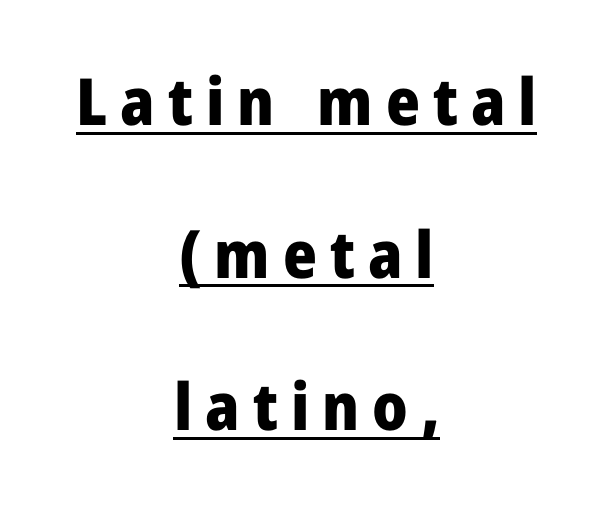
The image shows 65 px heavy sans-serif type, upright; set centered, loose line spacing (2.35x), unusually wide letter spacing (+0.2 em), underlined; low stroke contrast and a medium x-height.
